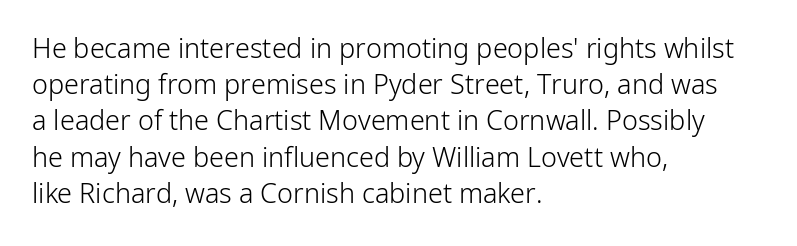
Q: Is the text bold? A: No.
Q: Is the text italic (slanted)? A: No, it is upright.
Q: Is the text underlined? A: No.
Q: How is the paragraph aligned? A: Left-aligned.
Q: Is the spacing between letters normal or unusually wide? A: Normal.
Q: Is the spacing between lines tight, normal or loose? A: Normal.
